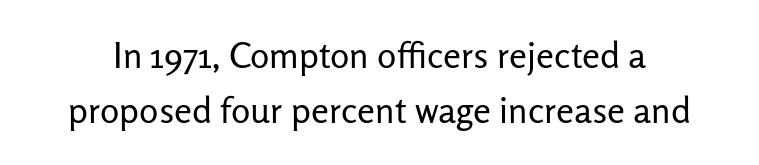
{"serif": "no", "italic": "no", "bold": "no", "weight": "regular", "width": "normal", "stroke_contrast": "low", "x_height": "medium", "monospaced": "no", "underline": "no", "line_spacing": "normal", "line_spacing_ratio": 1.54, "letter_spacing": "normal", "letter_spacing_em": 0.0, "glyph_px": 36}
